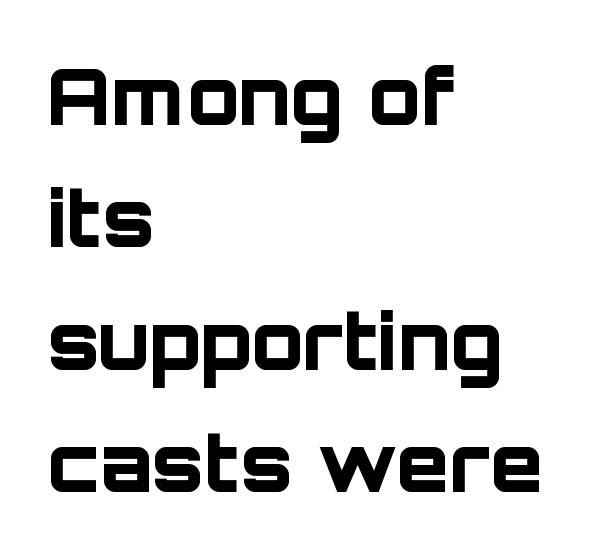
Q: Is the text bold? A: Yes.
Q: Is the text italic (slanted)? A: No, it is upright.
Q: Is the typeface a serif or a sans-serif typeface? A: Sans-serif.
Q: Is the text underlined? A: No.
Q: How is the paragraph aligned? A: Left-aligned.
Q: Is the spacing between letters normal or unusually wide? A: Normal.
Q: Is the spacing between lines tight, normal or loose? A: Normal.
Q: Width (condensed, normal, or wide)? A: Normal.
Q: Stroke contrast? A: Low.
Q: x-height? A: Large.
Q: Monospaced? A: No.
